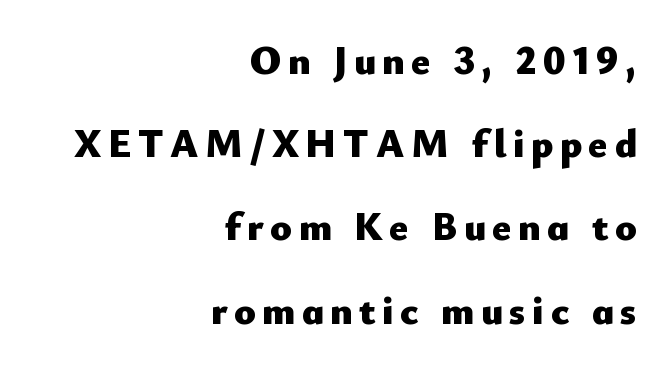
The image shows 40 px heavy sans-serif type, upright; set right-aligned, loose line spacing (2.08x), not underlined; low stroke contrast and a small x-height.
